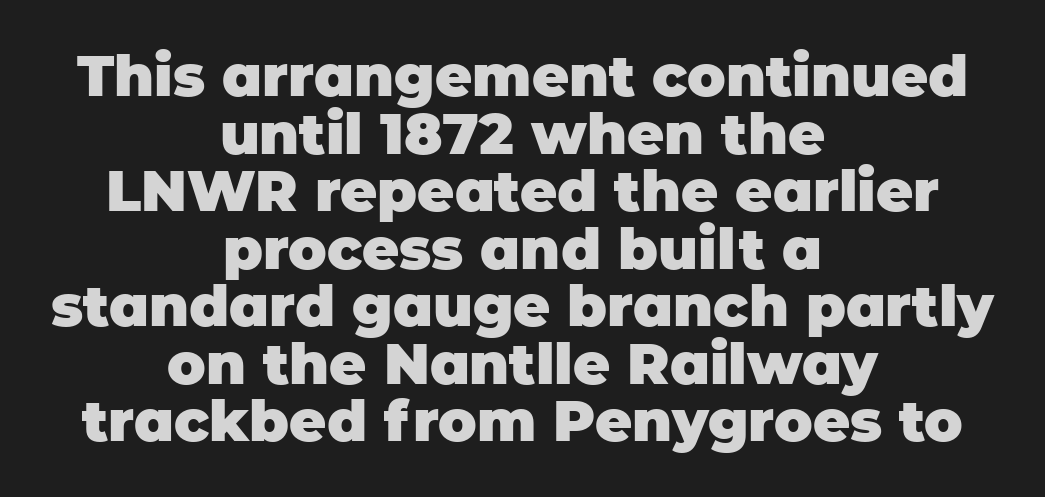
Q: Is the text bold? A: Yes.
Q: Is the text italic (slanted)? A: No, it is upright.
Q: Is the typeface a serif or a sans-serif typeface? A: Sans-serif.
Q: Is the text underlined? A: No.
Q: How is the paragraph aligned? A: Centered.
Q: Is the spacing between letters normal or unusually wide? A: Normal.
Q: Is the spacing between lines tight, normal or loose? A: Tight.
Q: Width (condensed, normal, or wide)? A: Normal.
Q: Stroke contrast? A: Low.
Q: x-height? A: Large.
Q: Monospaced? A: No.
